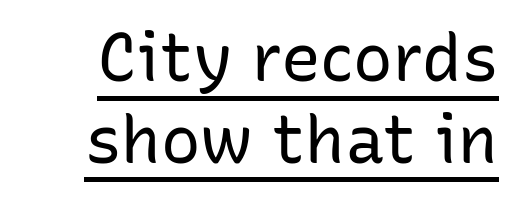
Look at the bottom of the vertical strokes: they stop flat, with no serifs. Looks like regular typesetting: each glyph gets only the width it needs. The lettering stays uniformly vertical, giving the passage a roman look. No heavy texture on the line: the type isn't bold. Nobody touched the tracking dial on this one. The sample's only ornament is a line tracing under the words.
